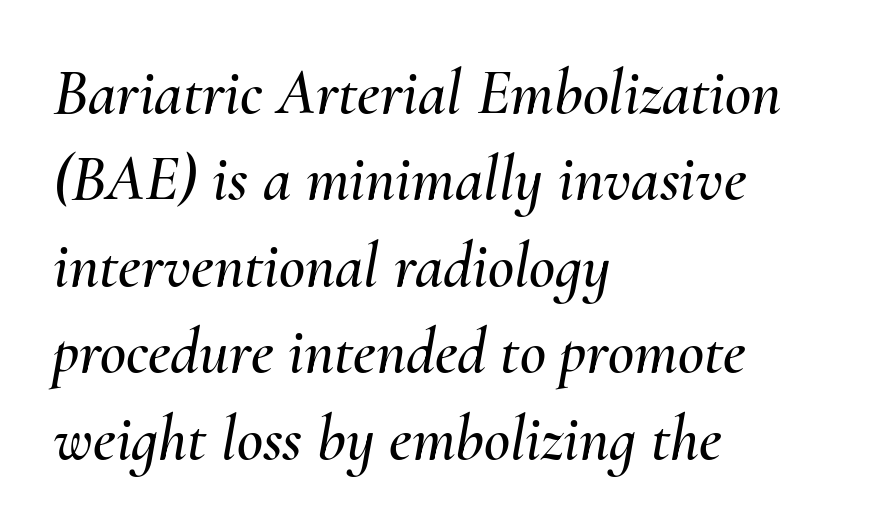
The rendering keeps characters at their native spacing. Rendered with sloped, italic letterforms. Is this a fixed-width face? No — the glyphs have proportional, varying widths. This sample is left-justified, so line endings fall wherever the words run out. Each new line begins a customary step beneath the previous one.
